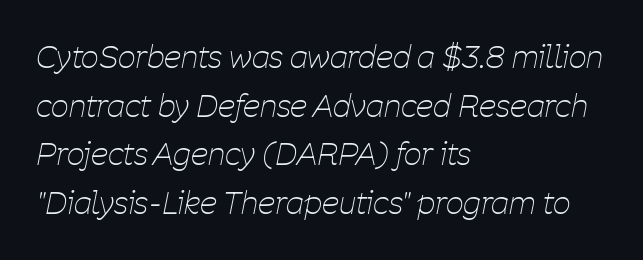
The image shows 31 px thin, condensed type, italic (leaning right); set left-aligned, normal line spacing (1.57x), normal letter spacing, not underlined; low stroke contrast and a medium x-height.
